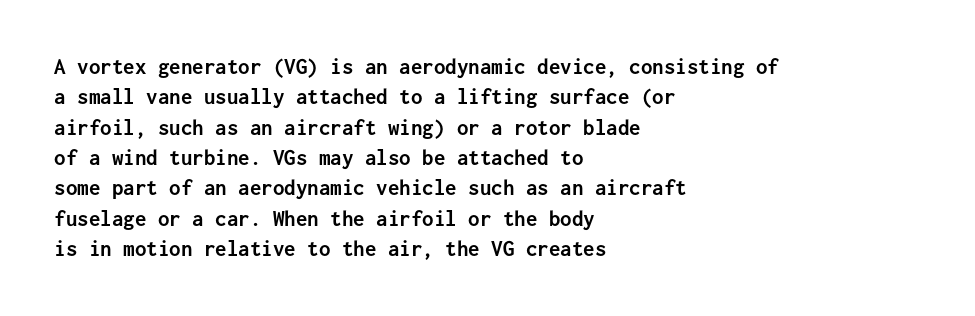
Each word holds together tightly as a unit, with standard inter-letter gaps. Typeset ragged right — the left edge is the straight one. Has an underline been added? It has not. The passage shown stacks its lines at a standard gap. A typesetter would mark this as roman, not italic. The passage shown is emphatically bold.
